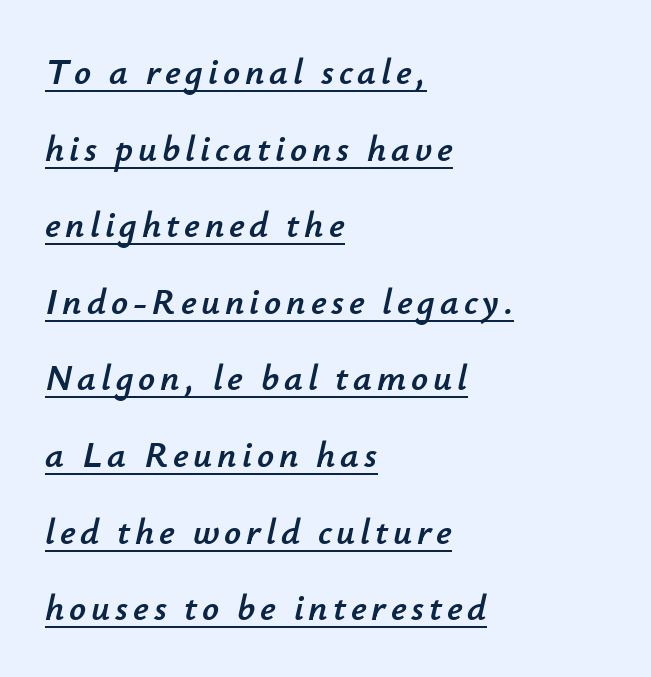
The image shows 37 px text type, italic (leaning right); set left-aligned, loose line spacing (2.07x), underlined; low stroke contrast and a small x-height.
